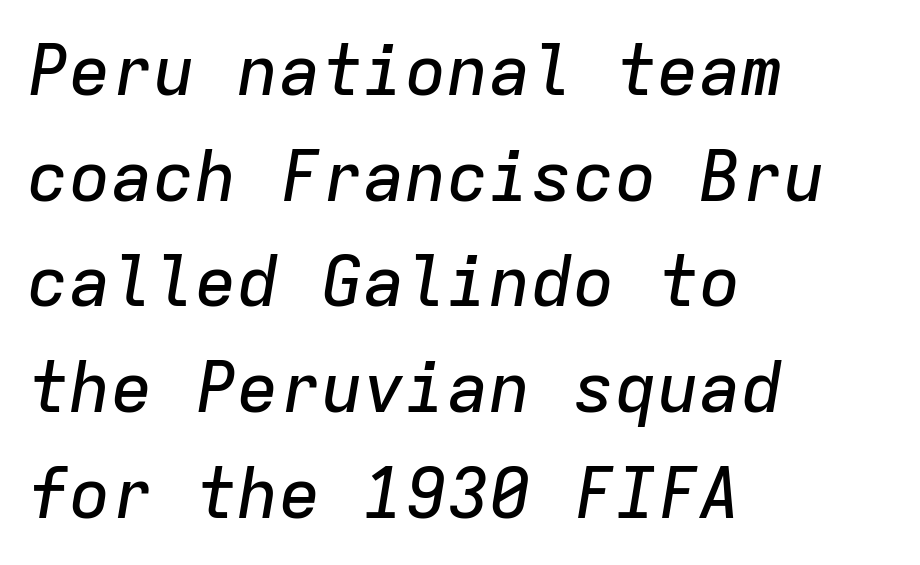
Leading: standard. Standard letterfit; no display-style spreading of the glyphs. Only glyphs here, with clear space below each row. Horizontally, the lines are justified to the leading edge only.
